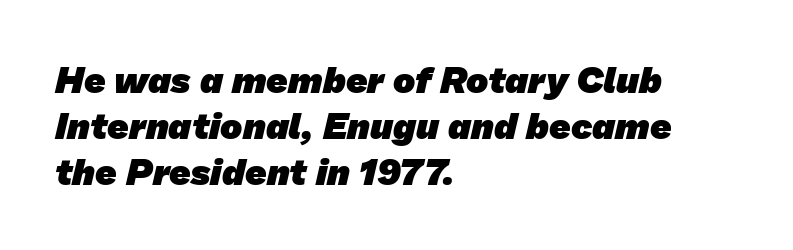
{"serif": "no", "bold": "yes", "weight": "heavy", "width": "normal", "stroke_contrast": "low", "x_height": "medium", "monospaced": "no", "underline": "no", "align": "left", "line_spacing": "normal", "line_spacing_ratio": 1.25, "letter_spacing": "normal", "letter_spacing_em": 0.0, "glyph_px": 37}
